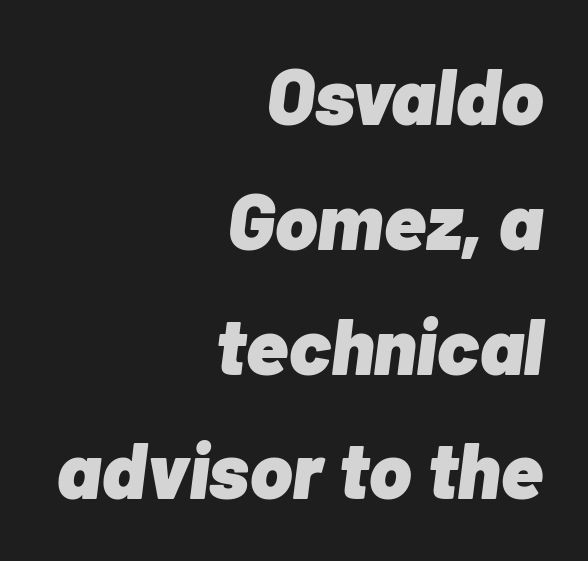
Here the designer chose a conventional face with non-uniform glyph widths. Tracking here is standard; glyphs follow each other at the usual distance. Is the type slanted? Yes — the strokes lean at a clear angle. The lines sit at an ordinary, default distance from one another. Weight: bold. The passage is arranged like a letterhead date or caption credit — flush right.
